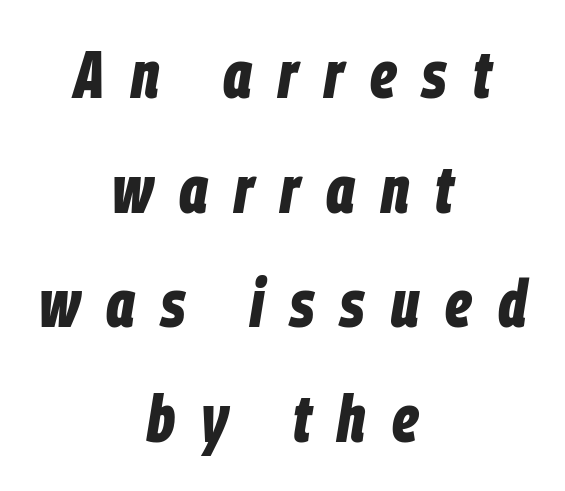
{"italic": "yes", "lean": "right", "slant_degrees": 9, "bold": "yes", "weight": "bold", "width": "condensed", "stroke_contrast": "low", "x_height": "large", "monospaced": "no", "underline": "no", "align": "center", "line_spacing_ratio": 1.71, "letter_spacing": "wide", "letter_spacing_em": 0.39, "glyph_px": 67}
